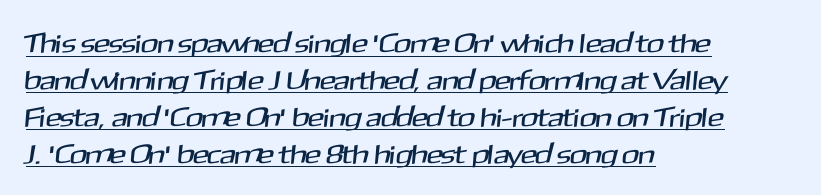
The rendered words wear a rule along their underside. If you drew a ruler down the left edge, every line would touch it. A typesetter would call this zero additional tracking. One glance says typical: line gaps are just what's usual.
